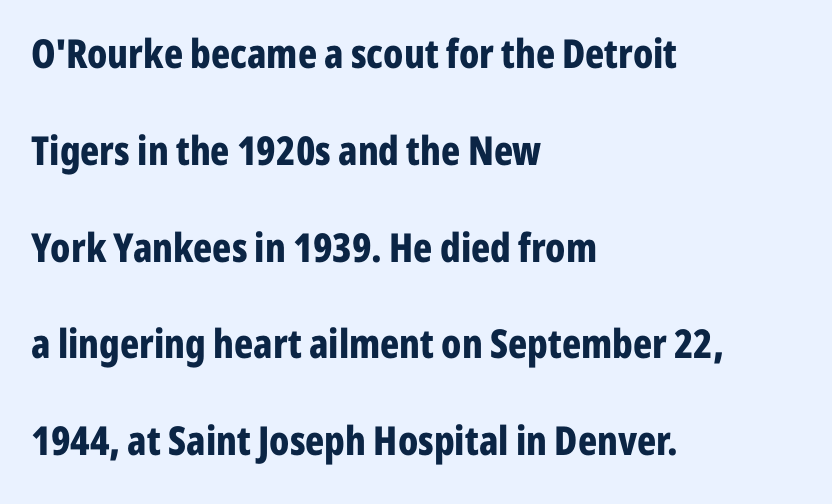
The image shows 40 px bold, condensed sans-serif type, upright; set left-aligned, loose line spacing (2.42x), normal letter spacing, not underlined; low stroke contrast and a medium x-height.
